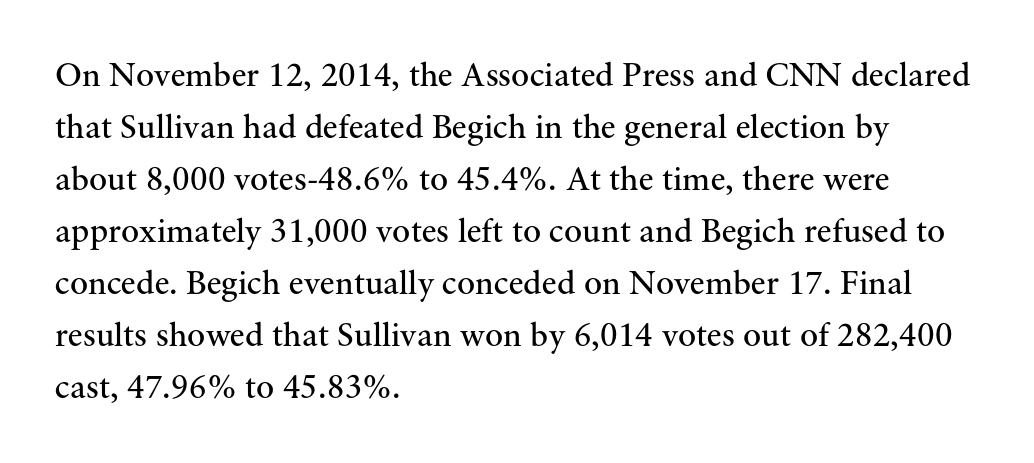
The image shows 34 px regular-weight serif type, upright; set left-aligned, normal line spacing (1.53x), normal letter spacing, not underlined; medium stroke contrast and a small x-height.
